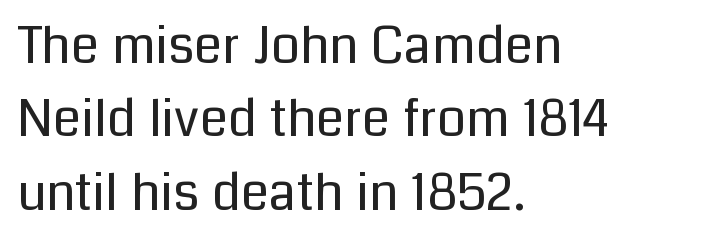
Do the characters align in a grid? No, the font is proportional. No extra tracking has been applied to these lines. No feet cap the strokes, marking this as sans-serif type. Vertical stems look standard width or narrower in stroke.
